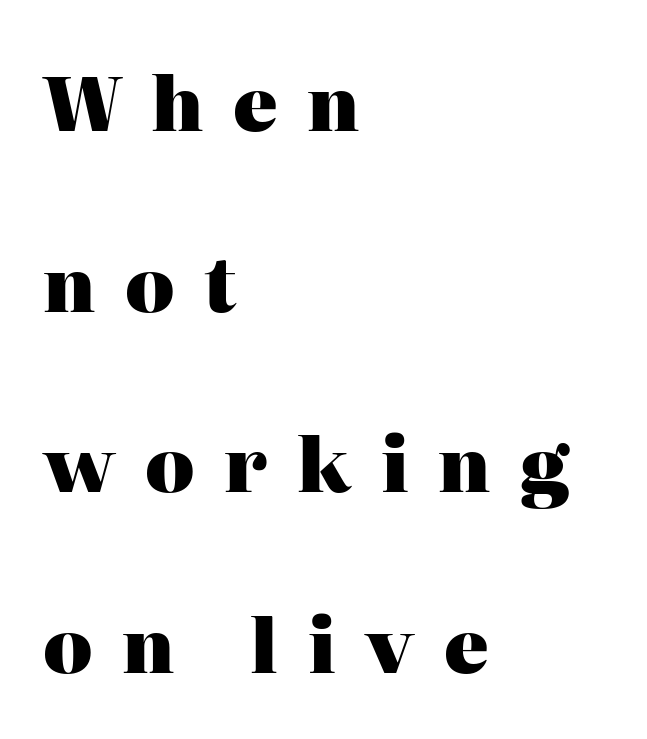
{"serif": "yes", "italic": "no", "bold": "yes", "weight": "heavy", "width": "normal", "stroke_contrast": "high", "x_height": "medium", "monospaced": "no", "underline": "no", "align": "left", "line_spacing": "loose", "line_spacing_ratio": 2.44, "letter_spacing": "wide", "letter_spacing_em": 0.4, "glyph_px": 74}
